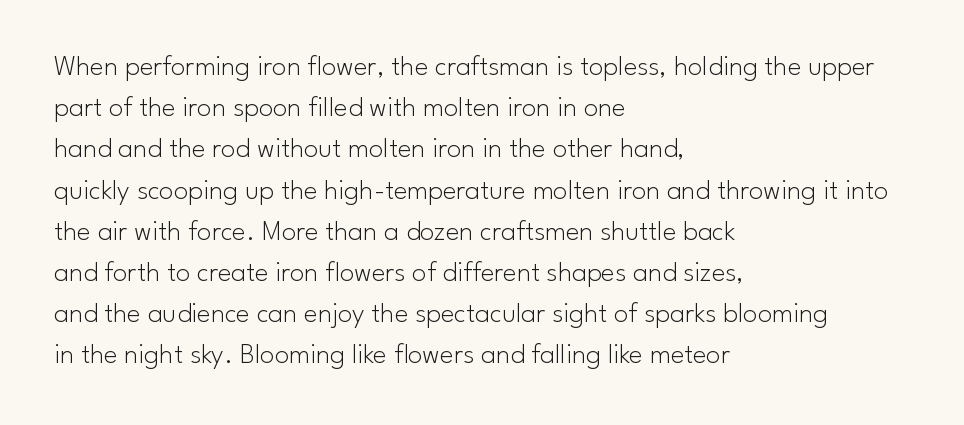
The image shows 29 px light sans-serif type, upright; set left-aligned, normal line spacing (1.42x), normal letter spacing, not underlined; low stroke contrast and a small x-height.
